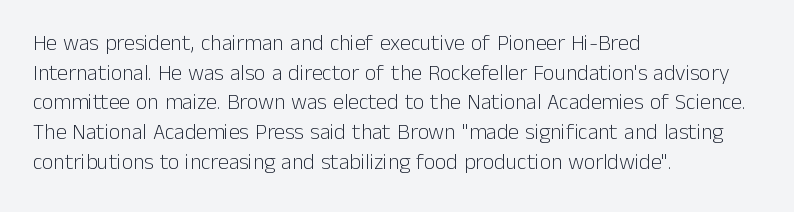
{"italic": "no", "bold": "no", "underline": "no", "align": "left", "line_spacing": "normal", "line_spacing_ratio": 1.35, "letter_spacing": "normal", "letter_spacing_em": 0.0, "glyph_px": 22}
